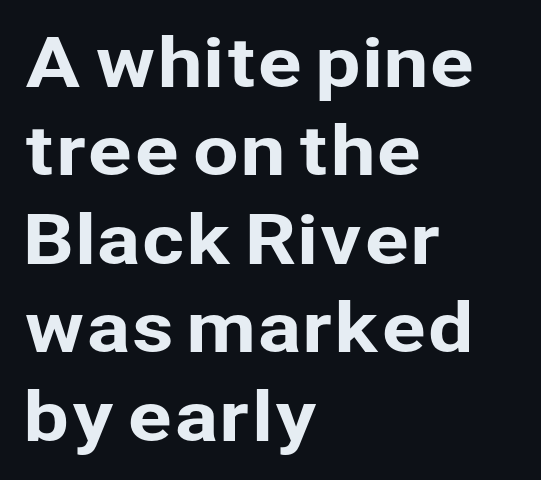
{"serif": "no", "italic": "no", "width": "normal", "stroke_contrast": "low", "x_height": "medium", "monospaced": "no", "underline": "no", "align": "left", "line_spacing": "normal", "line_spacing_ratio": 1.32, "letter_spacing": "normal", "letter_spacing_em": 0.0, "glyph_px": 67}
